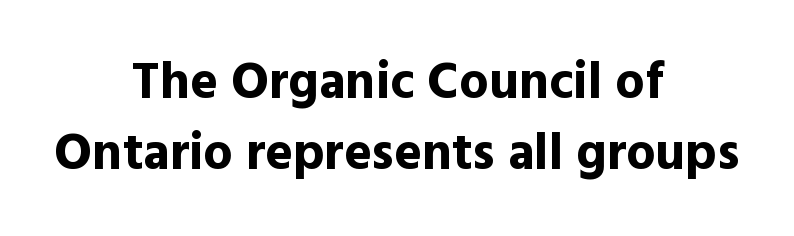
The image shows 52 px bold sans-serif type, upright; set centered, normal line spacing (1.36x), normal letter spacing, not underlined; a medium x-height.
